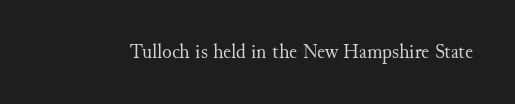
Posture: upright roman. Short note: letters normally spaced. The weight would be labelled regular, book, light, or lighter still. Lines of text with bare space underneath.
